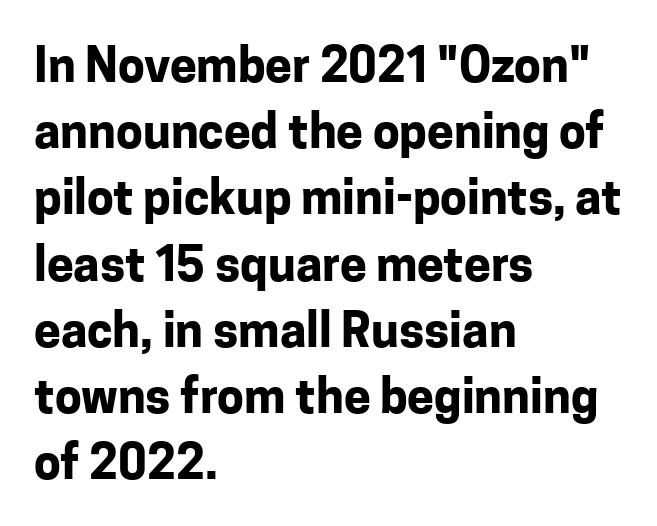
The image shows 48 px bold sans-serif type, upright; set left-aligned, normal line spacing (1.38x), normal letter spacing, not underlined; low stroke contrast and a medium x-height.
